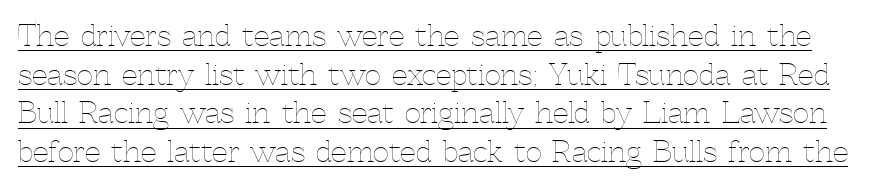
The image shows 28 px thin type, upright; set normal line spacing (1.38x), normal letter spacing, underlined; a medium x-height.
